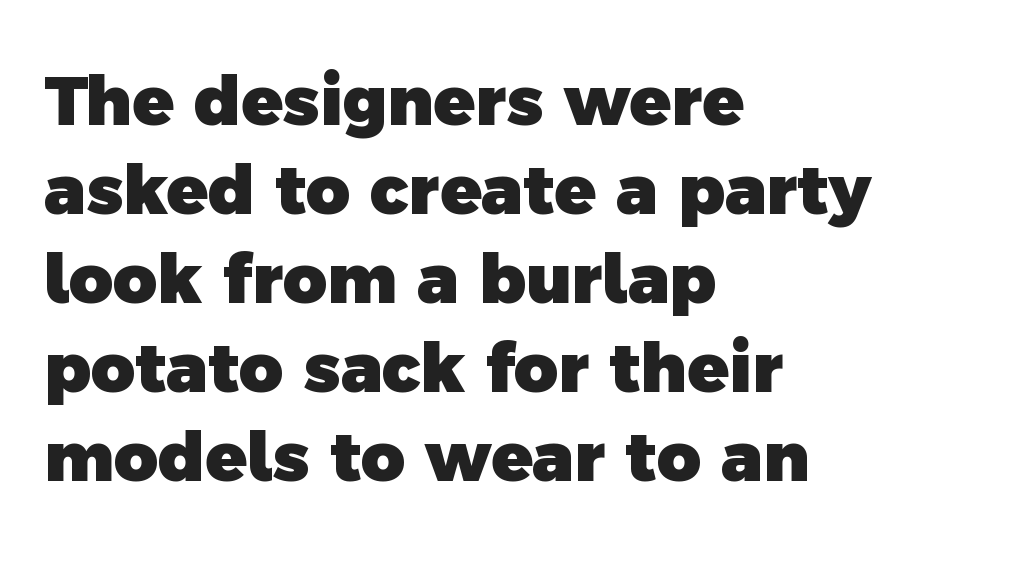
Notice how descenders clear the ascenders below comfortably — that's standard leading. Decoration check: the copy has no underline. Its strokes are broad and dark, the hallmark of bold type. One-word summary of the alignment: left.
